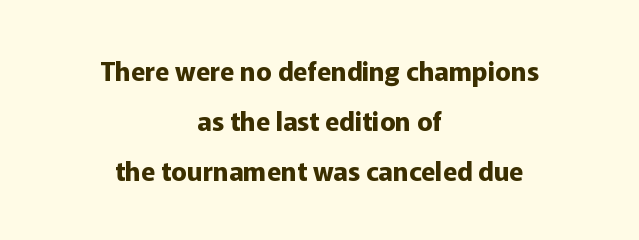
Q: Is the text bold? A: Yes.
Q: Is the text italic (slanted)? A: No, it is upright.
Q: Is the text underlined? A: No.
Q: How is the paragraph aligned? A: Centered.
Q: Is the spacing between letters normal or unusually wide? A: Normal.
Q: Is the spacing between lines tight, normal or loose? A: Loose.
